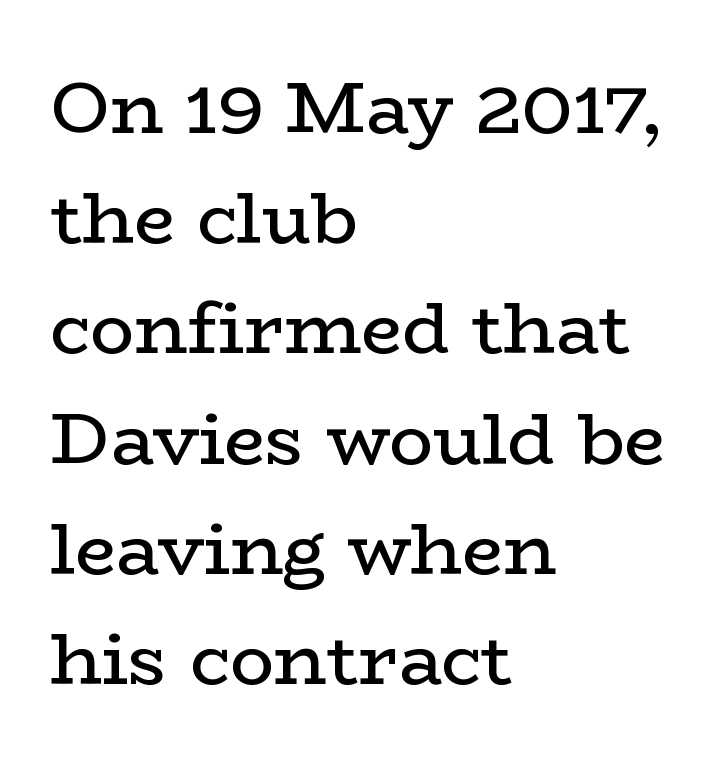
The image shows 73 px regular-weight, wide serif type, upright; set left-aligned, normal line spacing (1.51x), normal letter spacing, not underlined; low stroke contrast and a medium x-height.
